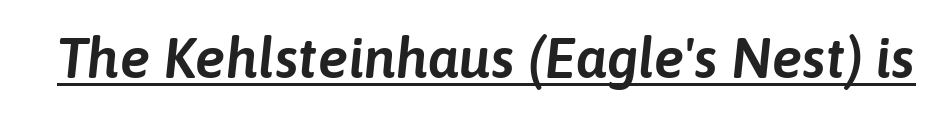
{"italic": "yes", "lean": "right", "slant_degrees": 6, "width": "normal", "stroke_contrast": "low", "x_height": "medium", "monospaced": "no", "underline": "yes", "letter_spacing": "normal", "letter_spacing_em": 0.0, "glyph_px": 57}
